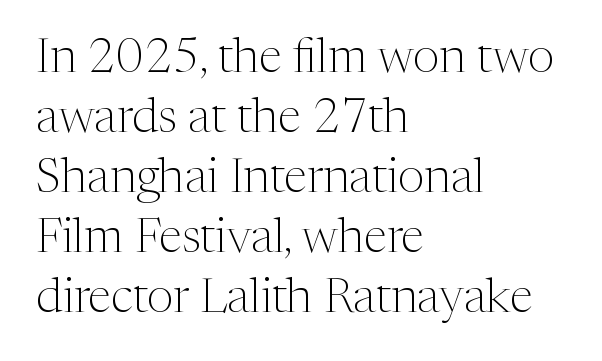
Q: Is the text bold? A: No.
Q: Is the text italic (slanted)? A: No, it is upright.
Q: Is the typeface a serif or a sans-serif typeface? A: Serif.
Q: Is the text underlined? A: No.
Q: How is the paragraph aligned? A: Left-aligned.
Q: Is the spacing between letters normal or unusually wide? A: Normal.
Q: Is the spacing between lines tight, normal or loose? A: Normal.
Q: Width (condensed, normal, or wide)? A: Normal.
Q: Stroke contrast? A: Medium.
Q: x-height? A: Medium.
Q: Monospaced? A: No.
